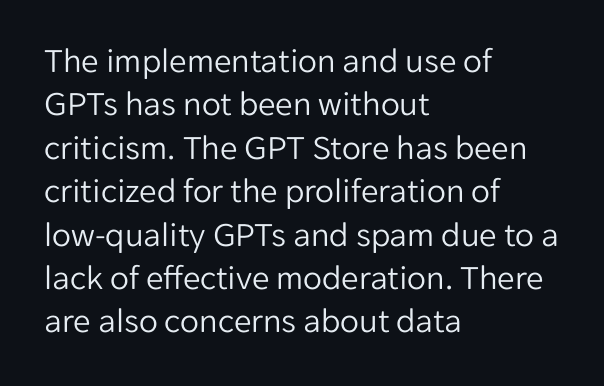
Q: Is the text bold? A: No.
Q: Is the text italic (slanted)? A: No, it is upright.
Q: Is the typeface a serif or a sans-serif typeface? A: Sans-serif.
Q: Is the text underlined? A: No.
Q: How is the paragraph aligned? A: Left-aligned.
Q: Is the spacing between letters normal or unusually wide? A: Normal.
Q: Width (condensed, normal, or wide)? A: Normal.
Q: Stroke contrast? A: Low.
Q: x-height? A: Medium.
Q: Monospaced? A: No.
